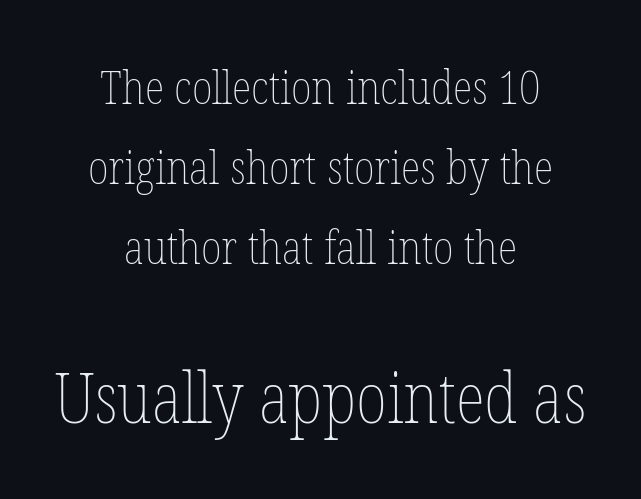
{"italic": "no", "bold": "no", "weight": "thin", "width": "condensed", "stroke_contrast": "low", "x_height": "medium", "monospaced": "no", "underline": "no", "align": "center", "line_spacing_ratio": 1.74, "letter_spacing": "normal", "letter_spacing_em": 0.0, "larger_block": "second", "size_ratio": 1.5, "glyph_px": 69}
